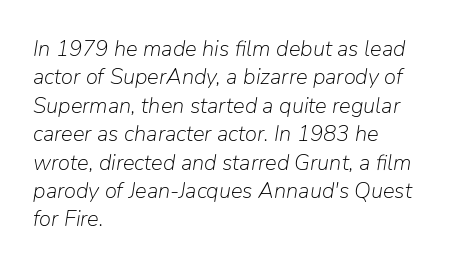
Horizontal bands of white between lines are of average thickness. Tall strokes in this sample are angled rather than plumb. Letters rest on an invisible, unmarked baseline. Nobody touched the tracking dial on this one. Stems and bowls with no extra thickness — not bold.
